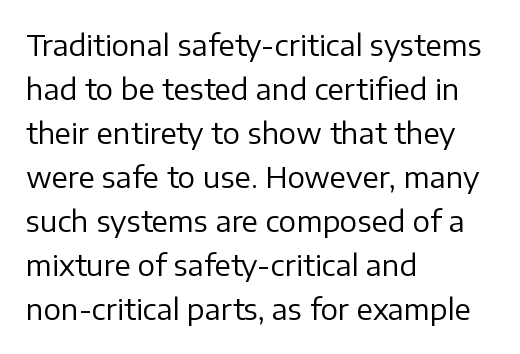
The image shows 29 px regular-weight sans-serif type, upright; set left-aligned, normal line spacing (1.52x), normal letter spacing, not underlined; low stroke contrast and a medium x-height.
